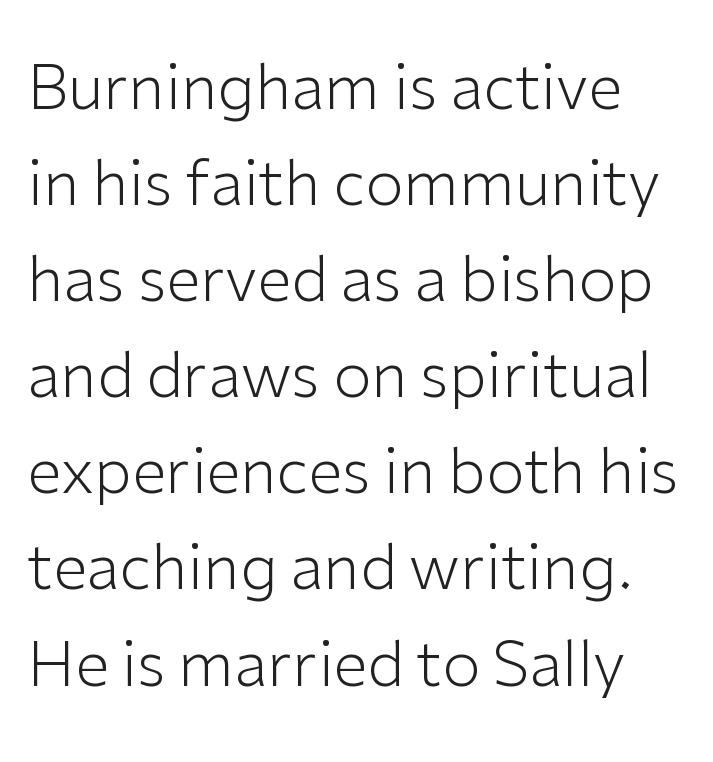
The image shows 62 px light sans-serif type, upright; set normal line spacing (1.55x), normal letter spacing, not underlined; low stroke contrast and a medium x-height.
